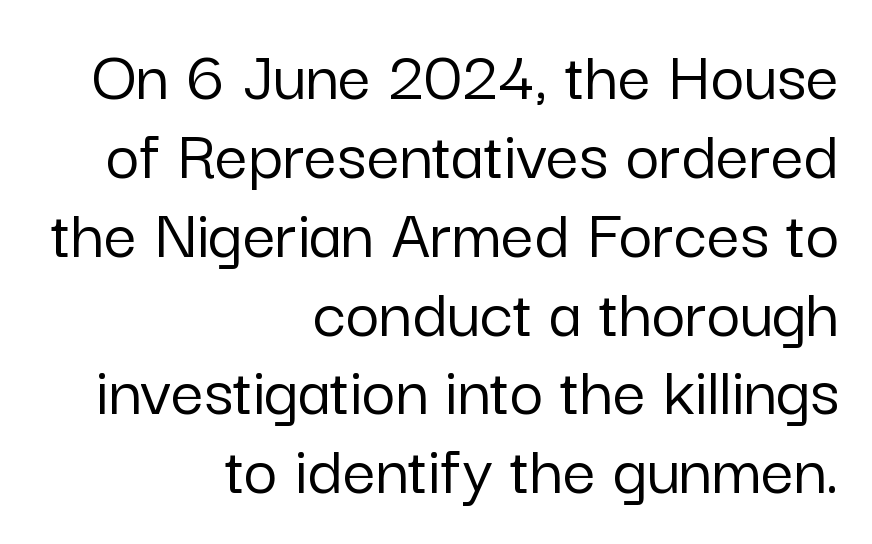
Q: Is the text italic (slanted)? A: No, it is upright.
Q: Is the typeface a serif or a sans-serif typeface? A: Sans-serif.
Q: Is the text underlined? A: No.
Q: How is the paragraph aligned? A: Right-aligned.
Q: Is the spacing between letters normal or unusually wide? A: Normal.
Q: Is the spacing between lines tight, normal or loose? A: Tight.
Q: Width (condensed, normal, or wide)? A: Normal.
Q: Stroke contrast? A: Low.
Q: x-height? A: Medium.
Q: Monospaced? A: No.
